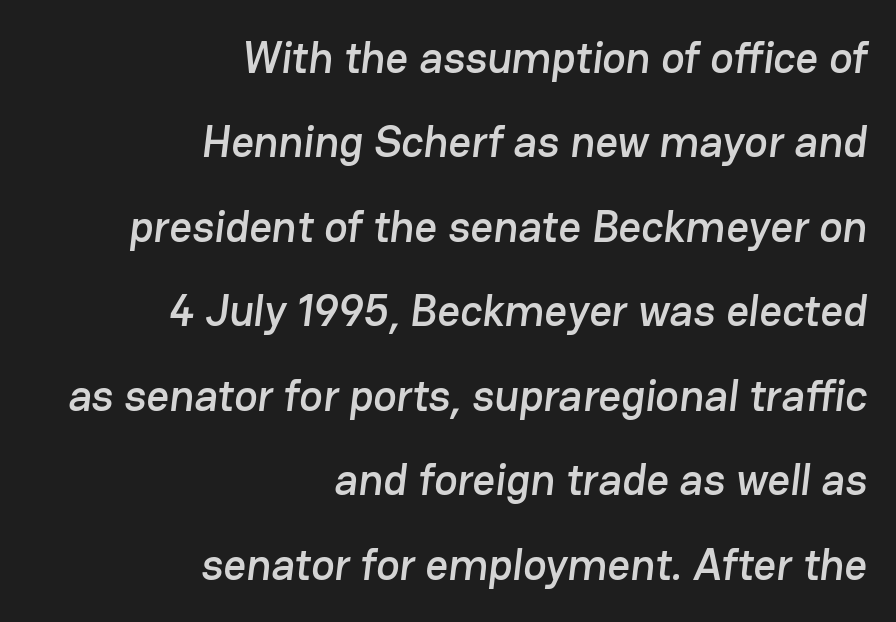
Q: Is the typeface a serif or a sans-serif typeface? A: Sans-serif.
Q: Is the text underlined? A: No.
Q: How is the paragraph aligned? A: Right-aligned.
Q: Is the spacing between letters normal or unusually wide? A: Normal.
Q: Is the spacing between lines tight, normal or loose? A: Loose.
Q: Width (condensed, normal, or wide)? A: Normal.
Q: Stroke contrast? A: Low.
Q: x-height? A: Medium.
Q: Monospaced? A: No.
